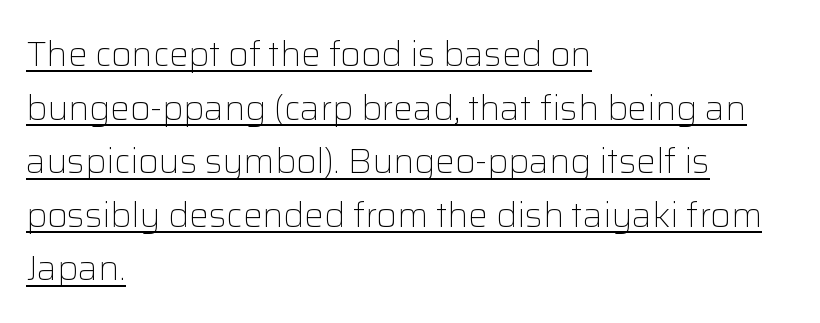
{"serif": "no", "italic": "no", "bold": "no", "weight": "light", "width": "normal", "stroke_contrast": "low", "x_height": "medium", "monospaced": "no", "underline": "yes", "align": "left", "line_spacing": "normal", "line_spacing_ratio": 1.53, "letter_spacing": "normal", "letter_spacing_em": 0.0, "glyph_px": 35}
